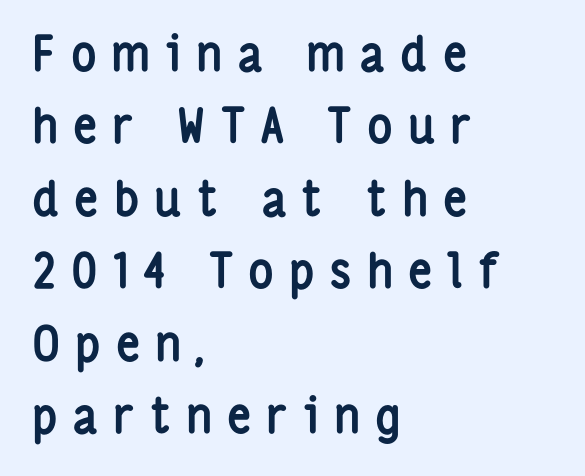
There is plenty of visible air inserted between adjacent glyphs. The passage shown is typed in a proportional face where columns would drift. How heavy is the stroke? Heavy — this is a bold. Decoration check: the copy has no underline. Notice how the passage keeps a crisp vertical edge on the left only. Horizontal bands of white between lines are of average thickness.
